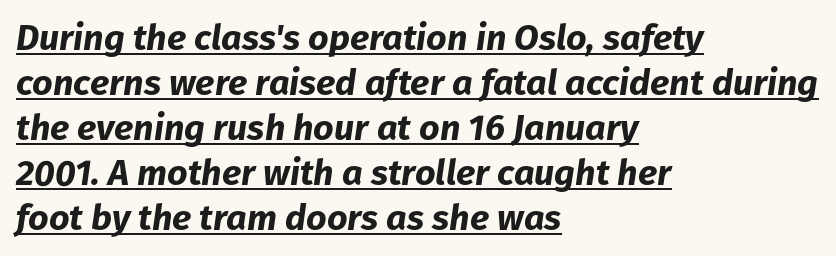
Q: Is the text bold? A: Yes.
Q: Is the text italic (slanted)? A: Yes, it leans right by about 8 degrees.
Q: Is the text underlined? A: Yes.
Q: How is the paragraph aligned? A: Left-aligned.
Q: Is the spacing between letters normal or unusually wide? A: Normal.
Q: Is the spacing between lines tight, normal or loose? A: Normal.
Q: Width (condensed, normal, or wide)? A: Normal.
Q: Stroke contrast? A: Low.
Q: x-height? A: Medium.
Q: Monospaced? A: No.
